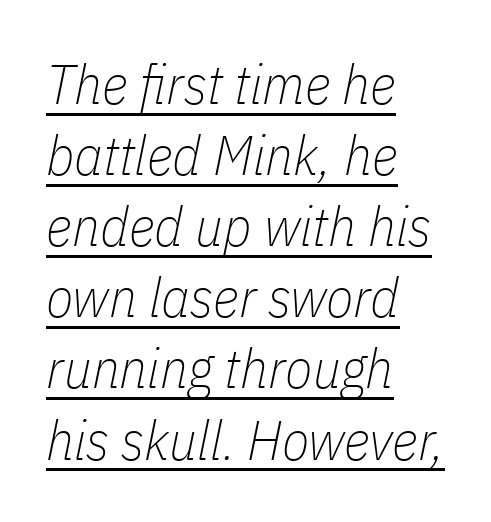
{"italic": "yes", "lean": "right", "slant_degrees": 11, "bold": "no", "weight": "thin", "width": "condensed", "stroke_contrast": "low", "x_height": "medium", "monospaced": "no", "underline": "yes", "align": "left", "line_spacing": "normal", "line_spacing_ratio": 1.27, "letter_spacing": "normal", "letter_spacing_em": 0.0, "glyph_px": 56}
